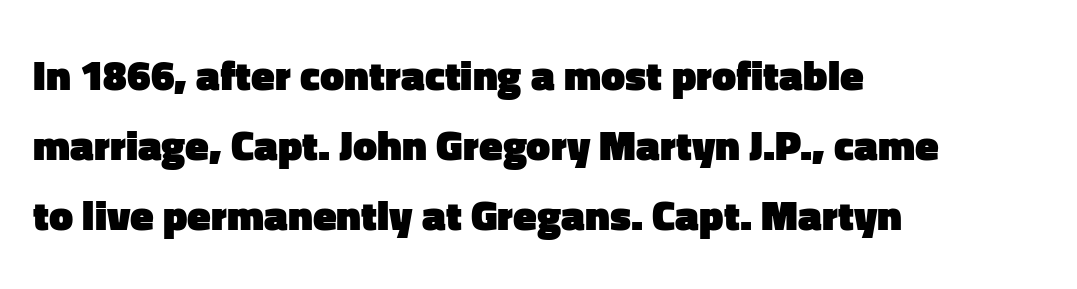
The image shows 43 px heavy sans-serif type, upright; set left-aligned, normal line spacing (1.63x), normal letter spacing, not underlined; low stroke contrast and a medium x-height.
